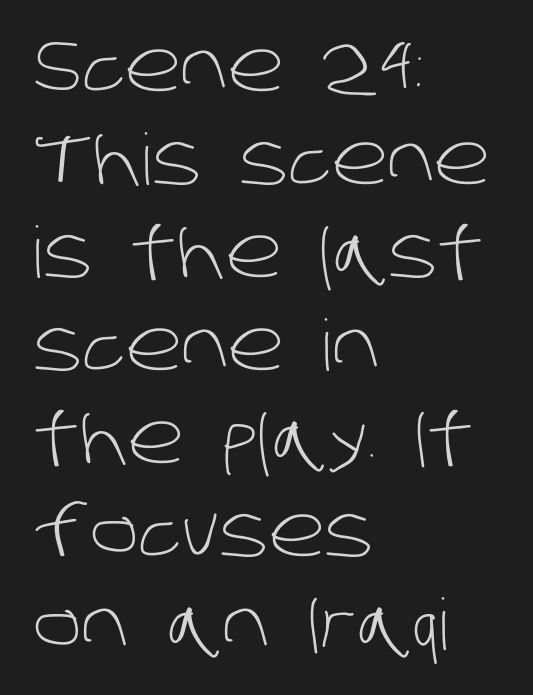
Q: Is the text bold? A: No.
Q: Is the typeface a serif or a sans-serif typeface? A: Sans-serif.
Q: Is the text underlined? A: No.
Q: How is the paragraph aligned? A: Left-aligned.
Q: Is the spacing between letters normal or unusually wide? A: Normal.
Q: Is the spacing between lines tight, normal or loose? A: Normal.
Q: Width (condensed, normal, or wide)? A: Normal.
Q: Stroke contrast? A: Low.
Q: x-height? A: Large.
Q: Monospaced? A: No.
